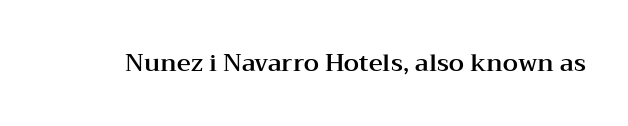
The image shows 24 px text type, upright; set normal letter spacing, not underlined.
